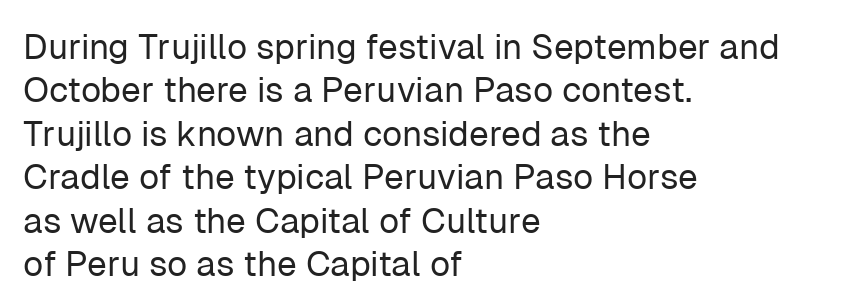
{"serif": "no", "italic": "no", "bold": "no", "weight": "regular", "width": "normal", "stroke_contrast": "low", "x_height": "medium", "monospaced": "no", "underline": "no", "align": "left", "line_spacing_ratio": 1.24, "letter_spacing": "normal", "letter_spacing_em": 0.0, "glyph_px": 35}
